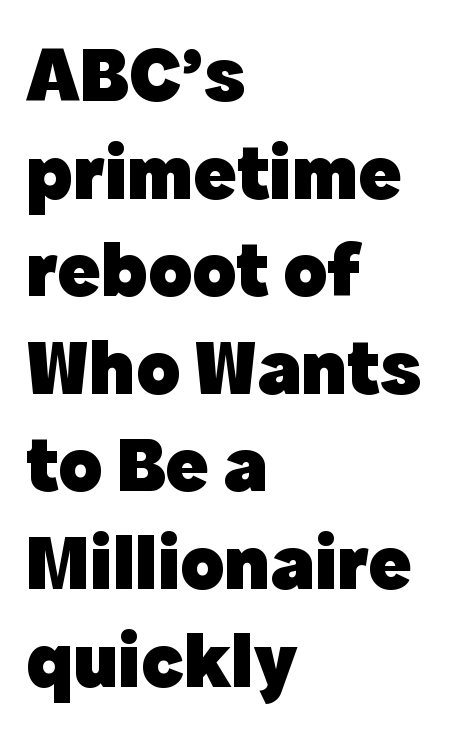
{"serif": "no", "italic": "no", "bold": "yes", "weight": "heavy", "width": "normal", "x_height": "medium", "monospaced": "no", "underline": "no", "align": "left", "line_spacing_ratio": 1.22, "letter_spacing": "normal", "letter_spacing_em": 0.0, "glyph_px": 80}
